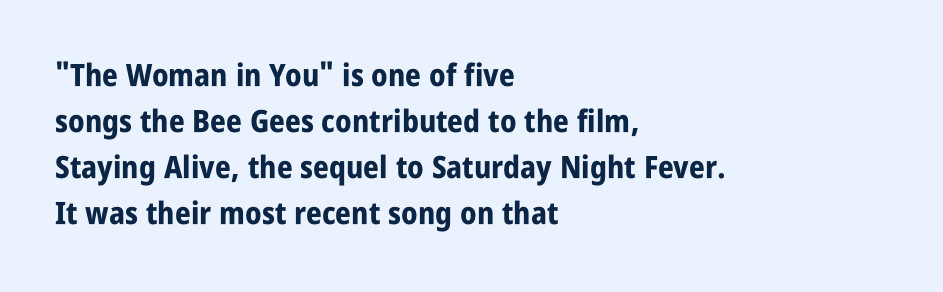
{"serif": "no", "italic": "no", "bold": "yes", "weight": "bold", "width": "condensed", "stroke_contrast": "low", "x_height": "large", "monospaced": "no", "underline": "no", "align": "left", "line_spacing": "normal", "line_spacing_ratio": 1.48, "letter_spacing": "normal", "letter_spacing_em": 0.0, "glyph_px": 31}
